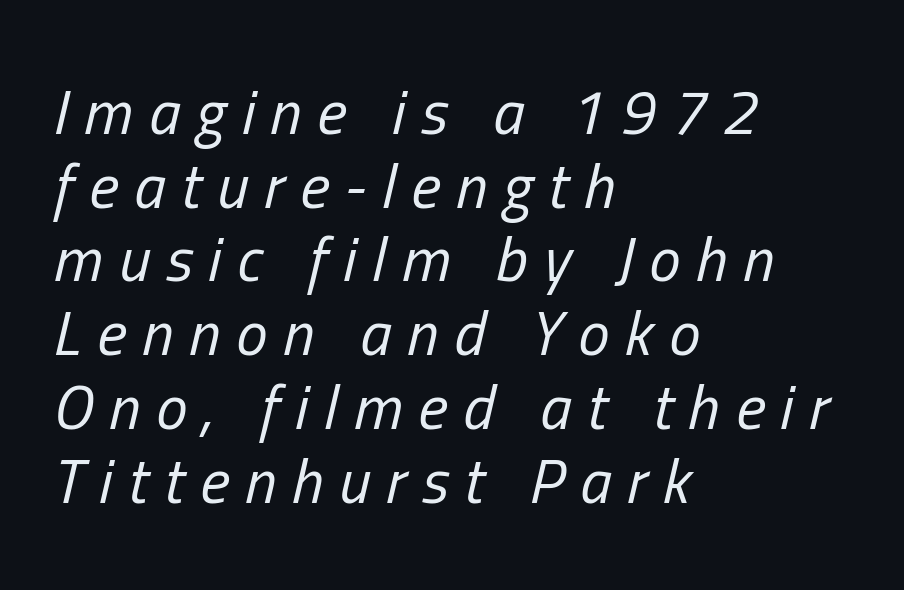
{"italic": "yes", "lean": "right", "slant_degrees": 13, "bold": "no", "weight": "regular", "width": "condensed", "stroke_contrast": "low", "x_height": "medium", "monospaced": "no", "underline": "no", "align": "left", "line_spacing_ratio": 1.17, "letter_spacing": "wide", "letter_spacing_em": 0.25, "glyph_px": 63}
